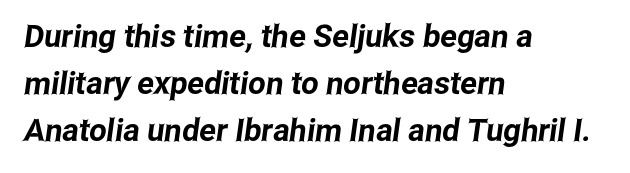
{"serif": "no", "width": "condensed", "stroke_contrast": "low", "x_height": "medium", "monospaced": "no", "underline": "no", "align": "left", "line_spacing": "normal", "line_spacing_ratio": 1.52, "letter_spacing": "normal", "letter_spacing_em": 0.0, "glyph_px": 31}
